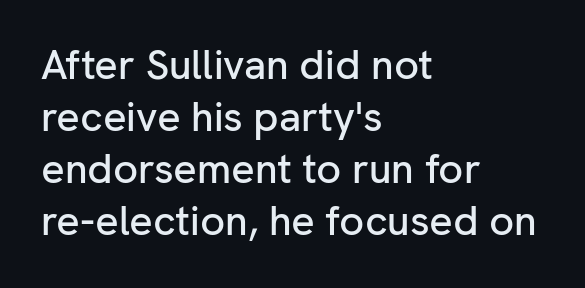
Lines of text with bare space underneath. Spacing verdict: proportional, widths tailored to each character. What's the leading like? Ordinary, nothing unusual. The font family rendered here belongs to the sans-serif group. Does the copy run flush right? No — it runs flush left.
